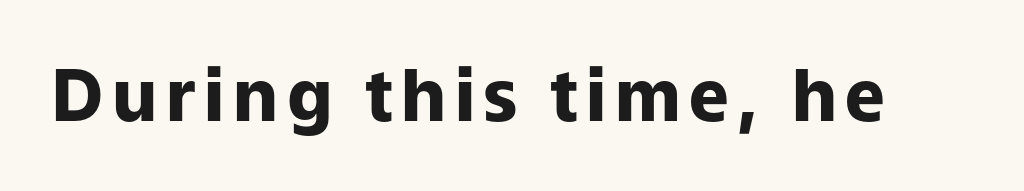
The image shows 71 px heavy sans-serif type, upright; set not underlined; low stroke contrast and a medium x-height.
